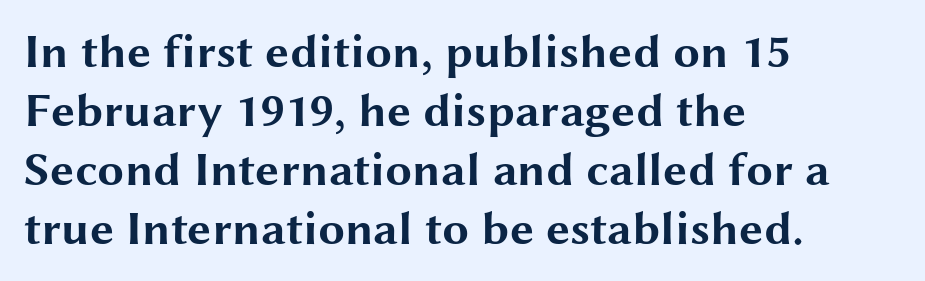
Q: Is the text bold? A: Yes.
Q: Is the text italic (slanted)? A: No, it is upright.
Q: Is the typeface a serif or a sans-serif typeface? A: Sans-serif.
Q: Is the text underlined? A: No.
Q: How is the paragraph aligned? A: Left-aligned.
Q: Is the spacing between letters normal or unusually wide? A: Normal.
Q: Width (condensed, normal, or wide)? A: Wide.
Q: Stroke contrast? A: Medium.
Q: x-height? A: Medium.
Q: Monospaced? A: No.
